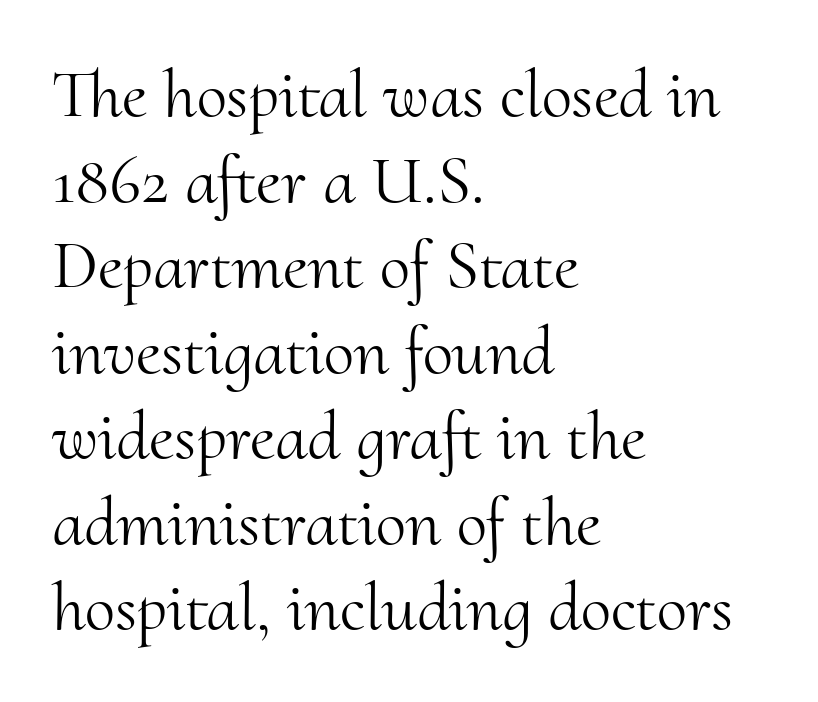
The font family rendered here belongs to the serif group. A quiet, ordinary-to-light weight characterises the typeface. Left-aligned paragraph, ragged on the right. Beneath every word, the page is bare.
